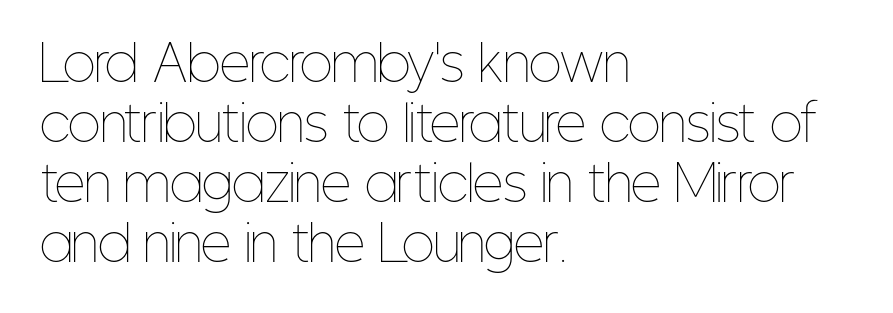
Q: Is the text bold? A: No.
Q: Is the text italic (slanted)? A: No, it is upright.
Q: Is the text underlined? A: No.
Q: How is the paragraph aligned? A: Left-aligned.
Q: Is the spacing between letters normal or unusually wide? A: Normal.
Q: Is the spacing between lines tight, normal or loose? A: Normal.
Q: Width (condensed, normal, or wide)? A: Condensed.
Q: Stroke contrast? A: Low.
Q: x-height? A: Medium.
Q: Monospaced? A: No.
